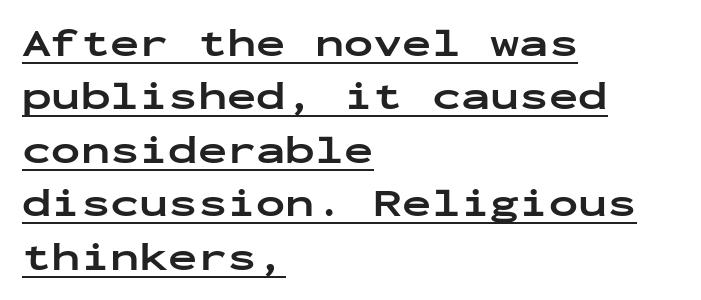
The image shows 39 px bold, wide sans-serif type, upright, monospaced; set left-aligned, normal line spacing (1.37x), normal letter spacing, underlined; low stroke contrast and a medium x-height.
